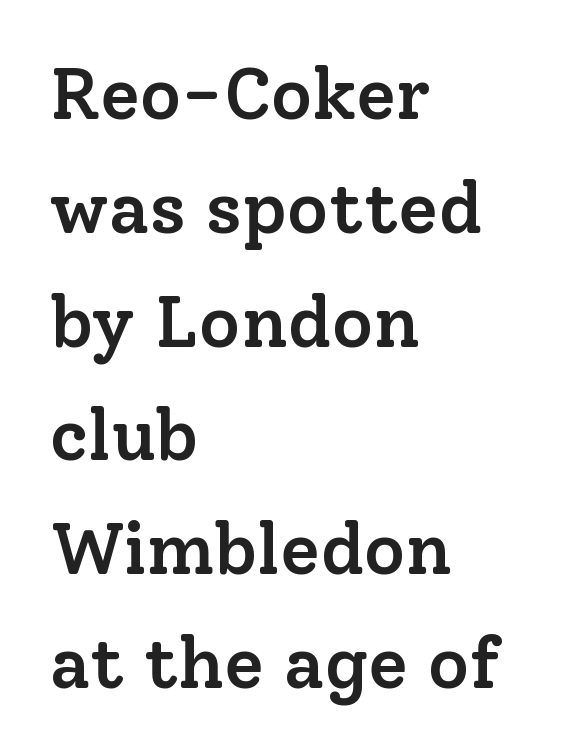
{"serif": "yes", "italic": "no", "bold": "semi", "weight": "semibold", "width": "normal", "stroke_contrast": "low", "x_height": "medium", "monospaced": "no", "underline": "no", "align": "left", "line_spacing": "normal", "line_spacing_ratio": 1.58, "letter_spacing": "normal", "letter_spacing_em": 0.0, "glyph_px": 72}
